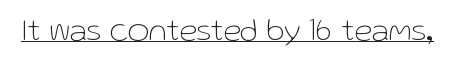
The image shows 33 px thin sans-serif type, upright; set normal letter spacing, underlined; low stroke contrast and a medium x-height.
